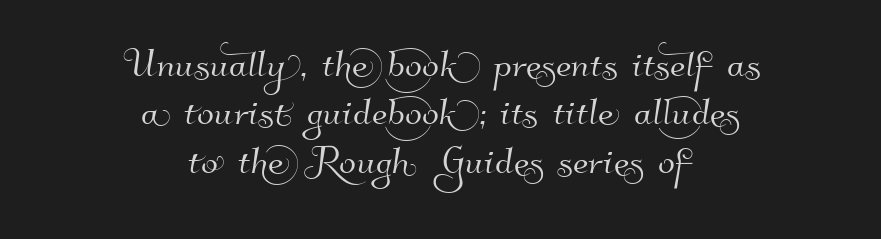
The image shows 50 px sans-serif type; set centered, tight line spacing (0.97x), normal letter spacing, not underlined; high stroke contrast and a small x-height.
